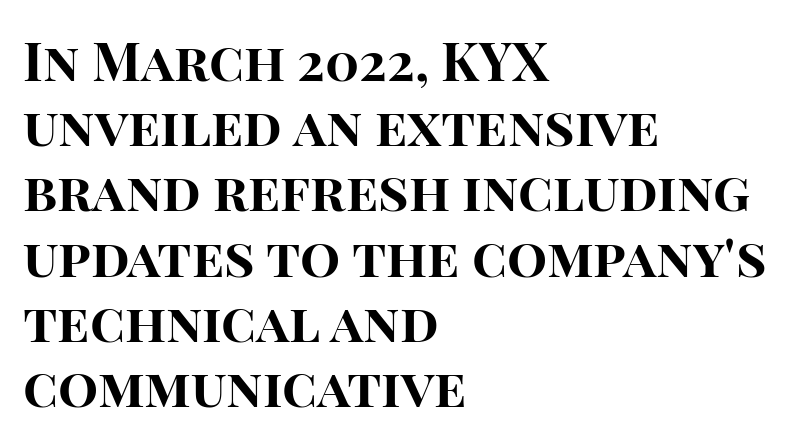
The image shows 53 px bold sans-serif type, upright; set left-aligned, line spacing 1.23x, normal letter spacing, not underlined; high stroke contrast and a large x-height.
